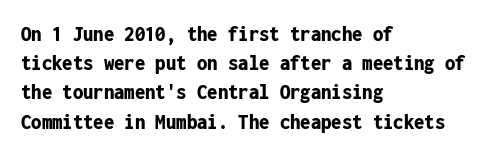
Is the block centered? No — it sits flush against the left margin. Strong, thick strokes mark this as bold type. Plain, unruled lines of type. Nothing unusual about the tracking: characters are spaced as the font intends. When letters stand straight like this, we call the style roman or upright. One glance says typical: line gaps are just what's usual.
